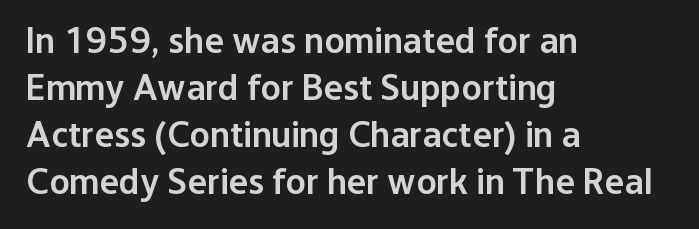
Q: Is the text bold? A: Semi-bold.
Q: Is the text italic (slanted)? A: No, it is upright.
Q: Is the typeface a serif or a sans-serif typeface? A: Sans-serif.
Q: Is the text underlined? A: No.
Q: How is the paragraph aligned? A: Left-aligned.
Q: Is the spacing between letters normal or unusually wide? A: Normal.
Q: Is the spacing between lines tight, normal or loose? A: Normal.
Q: Width (condensed, normal, or wide)? A: Normal.
Q: Stroke contrast? A: Low.
Q: x-height? A: Medium.
Q: Monospaced? A: No.
